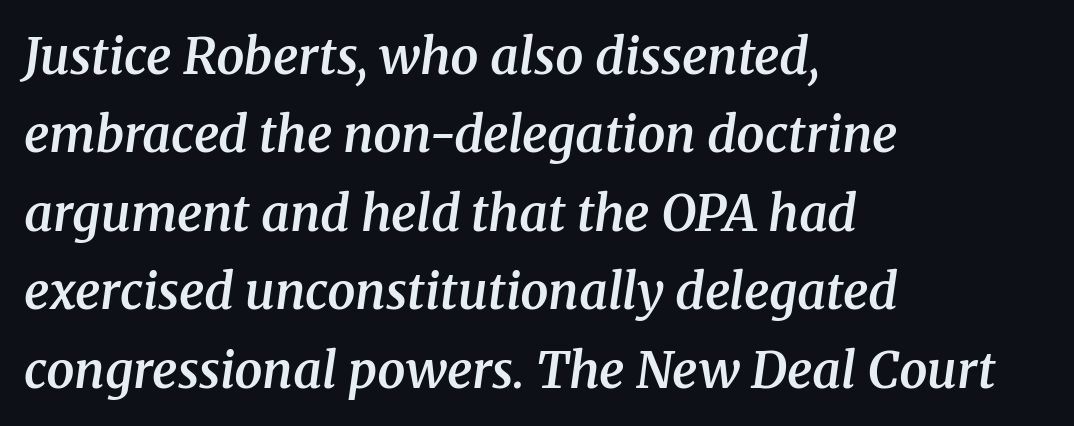
{"serif": "yes", "italic": "yes", "lean": "right", "slant_degrees": 8, "bold": "semi", "weight": "semibold", "width": "normal", "stroke_contrast": "medium", "x_height": "medium", "monospaced": "no", "underline": "no", "align": "left", "line_spacing": "normal", "line_spacing_ratio": 1.57, "letter_spacing": "normal", "letter_spacing_em": 0.0, "glyph_px": 50}
